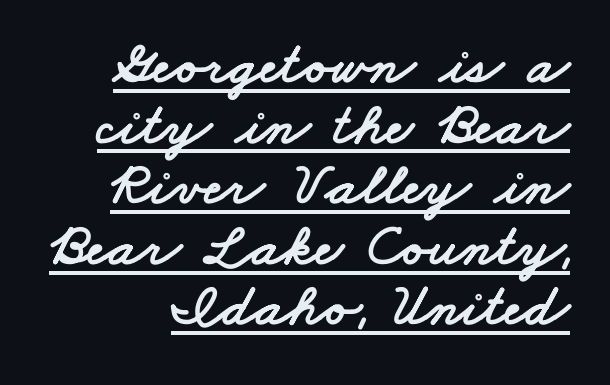
{"serif": "no", "width": "wide", "stroke_contrast": "low", "x_height": "small", "monospaced": "no", "underline": "yes", "line_spacing": "tight", "line_spacing_ratio": 1.01, "letter_spacing": "normal", "letter_spacing_em": 0.0, "glyph_px": 60}
